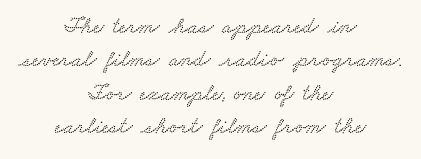
The image shows 23 px text type; set centered, normal line spacing (1.45x), normal letter spacing, not underlined.
